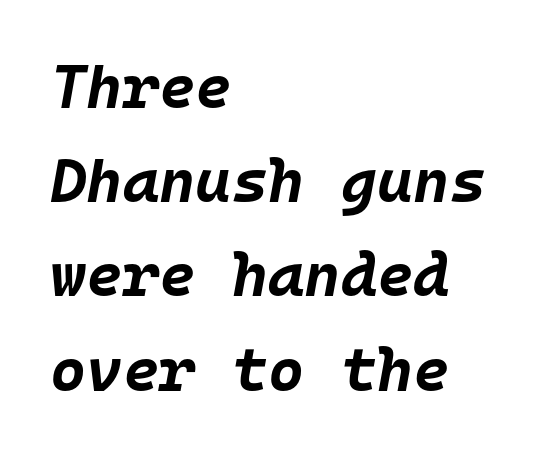
The image shows 62 px bold type, italic (leaning right), monospaced; set left-aligned, normal line spacing (1.52x), normal letter spacing, not underlined; low stroke contrast and a large x-height.
